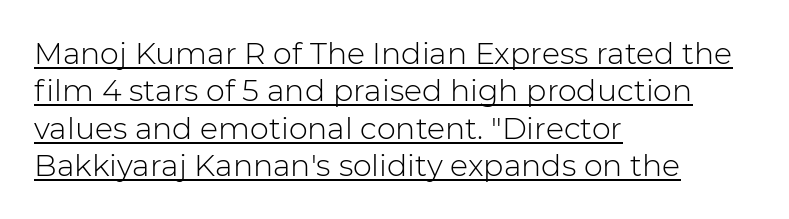
Q: Is the text bold? A: No.
Q: Is the text italic (slanted)? A: No, it is upright.
Q: Is the typeface a serif or a sans-serif typeface? A: Sans-serif.
Q: Is the text underlined? A: Yes.
Q: How is the paragraph aligned? A: Left-aligned.
Q: Is the spacing between letters normal or unusually wide? A: Normal.
Q: Is the spacing between lines tight, normal or loose? A: Normal.
Q: Width (condensed, normal, or wide)? A: Normal.
Q: Stroke contrast? A: Low.
Q: x-height? A: Medium.
Q: Monospaced? A: No.
